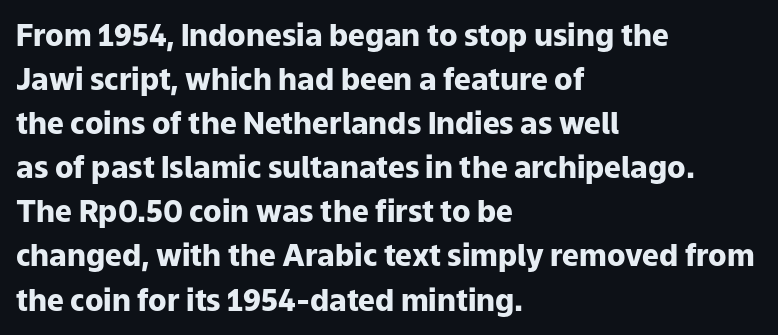
You could call the tracking neutral — neither tight nor loose. Every letter is thick-stroked: bold, no question. A typesetter would label this face a sans. What's the leading like? Ordinary, nothing unusual. This sample has the flowing, uneven cadence of proportional lettering.
